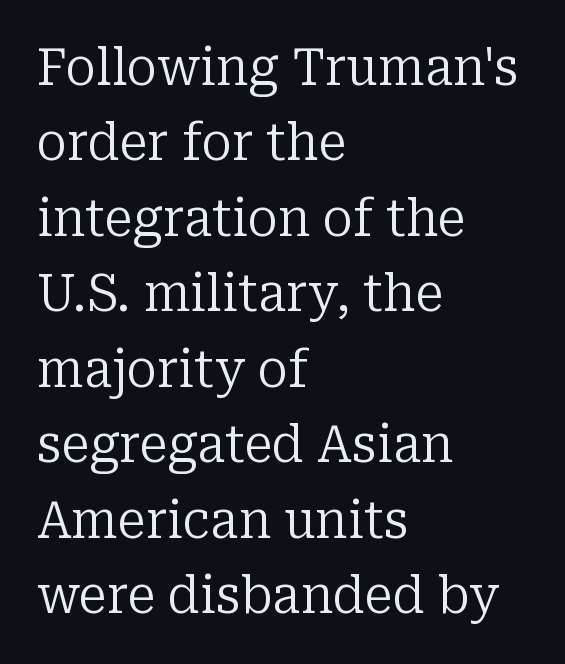
The image shows 51 px regular-weight serif type, upright; set left-aligned, normal line spacing (1.48x), normal letter spacing, not underlined; low stroke contrast and a medium x-height.
